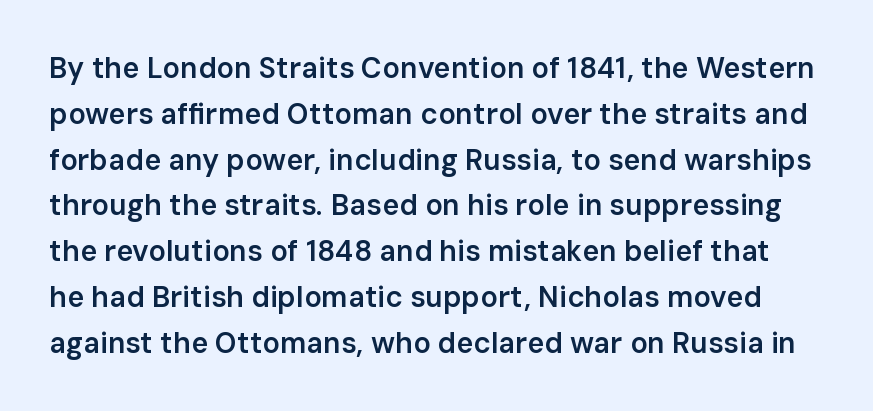
Q: Is the text bold? A: Semi-bold.
Q: Is the text italic (slanted)? A: No, it is upright.
Q: Is the typeface a serif or a sans-serif typeface? A: Sans-serif.
Q: Is the text underlined? A: No.
Q: Is the spacing between letters normal or unusually wide? A: Normal.
Q: Is the spacing between lines tight, normal or loose? A: Normal.
Q: Width (condensed, normal, or wide)? A: Normal.
Q: Stroke contrast? A: Low.
Q: x-height? A: Medium.
Q: Monospaced? A: No.
